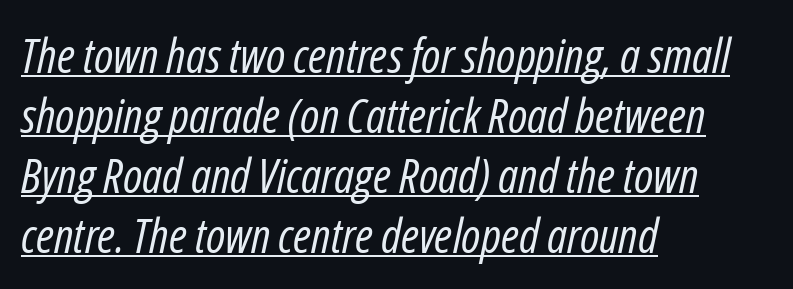
The image shows 48 px regular-weight, condensed type, italic (leaning right); set left-aligned, normal line spacing (1.25x), normal letter spacing, underlined; low stroke contrast and a medium x-height.
